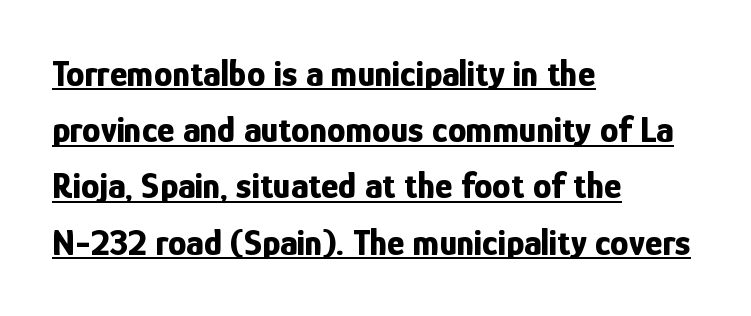
The image shows 37 px bold, condensed sans-serif type, upright; set left-aligned, normal line spacing (1.52x), normal letter spacing, underlined; low stroke contrast and a medium x-height.
